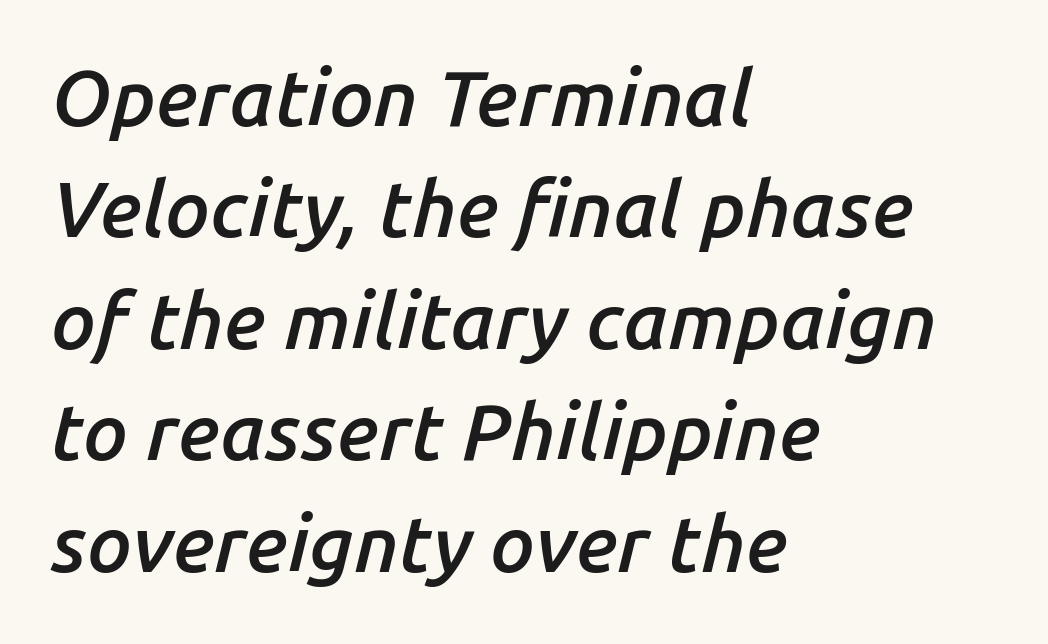
Q: Is the text bold? A: Semi-bold.
Q: Is the text italic (slanted)? A: Yes, it leans right by about 14 degrees.
Q: Is the text underlined? A: No.
Q: How is the paragraph aligned? A: Left-aligned.
Q: Is the spacing between letters normal or unusually wide? A: Normal.
Q: Is the spacing between lines tight, normal or loose? A: Normal.
Q: Width (condensed, normal, or wide)? A: Normal.
Q: Stroke contrast? A: Low.
Q: x-height? A: Medium.
Q: Monospaced? A: No.
